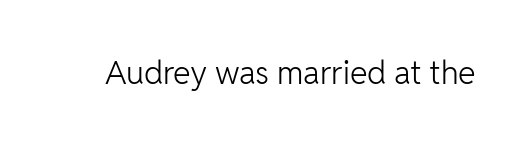
Q: Is the text bold? A: No.
Q: Is the text italic (slanted)? A: No, it is upright.
Q: Is the typeface a serif or a sans-serif typeface? A: Sans-serif.
Q: Is the text underlined? A: No.
Q: Is the spacing between letters normal or unusually wide? A: Normal.
Q: Width (condensed, normal, or wide)? A: Normal.
Q: Stroke contrast? A: Low.
Q: x-height? A: Medium.
Q: Monospaced? A: No.
